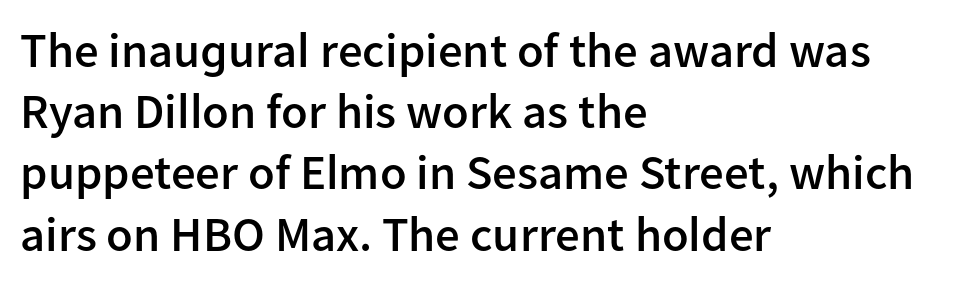
{"serif": "no", "italic": "no", "bold": "semi", "weight": "semibold", "width": "normal", "stroke_contrast": "low", "x_height": "medium", "monospaced": "no", "underline": "no", "align": "left", "line_spacing": "normal", "line_spacing_ratio": 1.25, "letter_spacing": "normal", "letter_spacing_em": 0.0, "glyph_px": 49}
